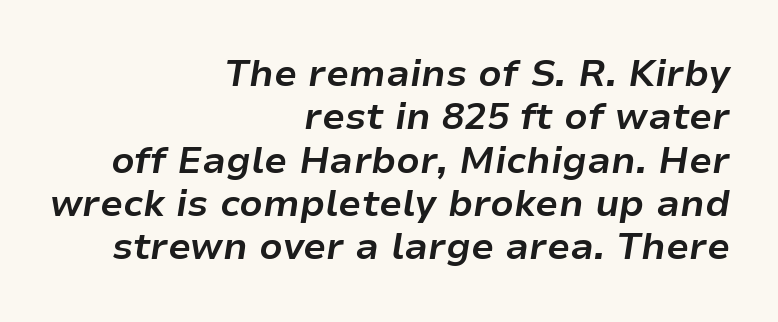
The image shows 37 px bold type, italic (leaning right); set right-aligned, line spacing 1.17x, normal letter spacing, not underlined; low stroke contrast and a medium x-height.
